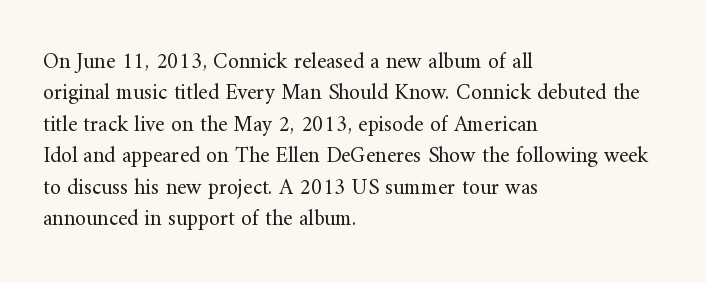
{"italic": "no", "bold": "no", "underline": "no", "align": "left", "line_spacing": "normal", "line_spacing_ratio": 1.43, "letter_spacing": "normal", "letter_spacing_em": 0.0, "glyph_px": 22}
